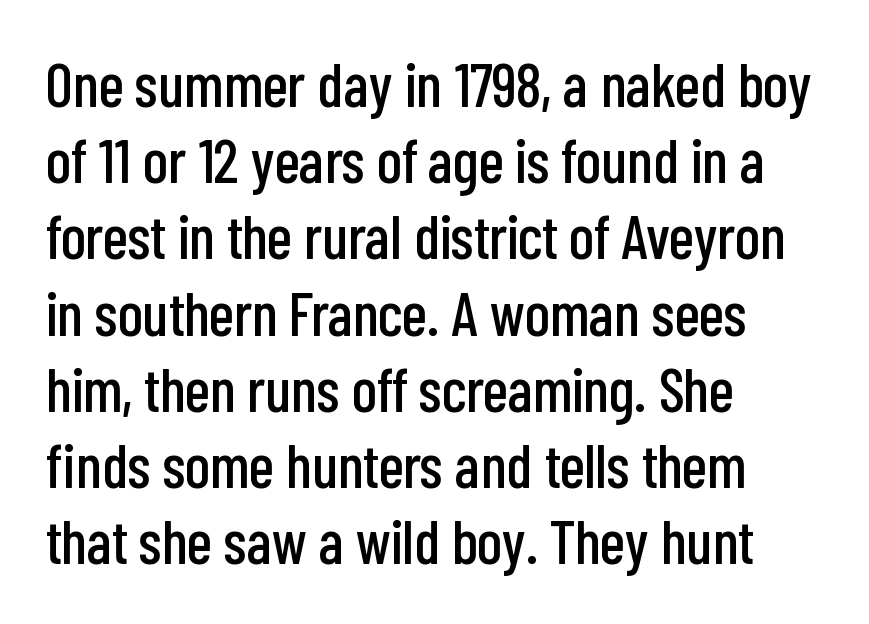
The glyphs in this specimen are sans serif. Style check: upright. In CSS terms this would be text-align: left. Inter-character spacing is left at the font's built-in metrics. A typesetter would call this proportional, since set widths differ per character.
